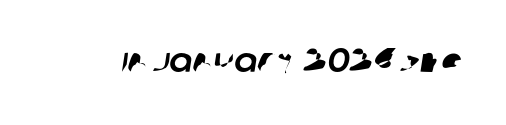
{"serif": "no", "width": "normal", "stroke_contrast": "low", "x_height": "large", "monospaced": "no", "underline": "no", "letter_spacing": "normal", "letter_spacing_em": 0.0, "glyph_px": 34}
